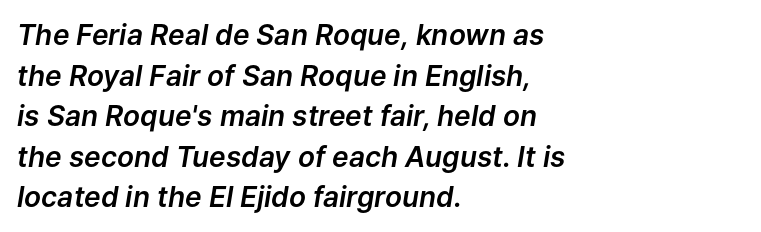
The image shows 28 px text type, italic (leaning right); set left-aligned, normal line spacing (1.45x), normal letter spacing, not underlined; low stroke contrast and a medium x-height.
